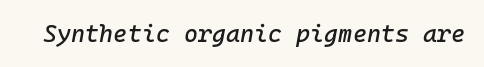
{"italic": "yes", "lean": "right", "slant_degrees": 10, "underline": "no", "letter_spacing": "normal", "letter_spacing_em": 0.0, "glyph_px": 24}
